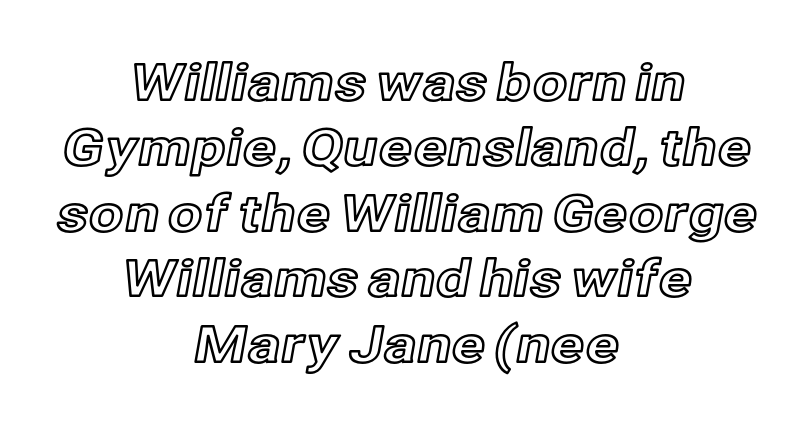
{"width": "normal", "x_height": "medium", "monospaced": "no", "underline": "no", "align": "center", "line_spacing": "normal", "line_spacing_ratio": 1.31, "letter_spacing": "normal", "letter_spacing_em": 0.0, "glyph_px": 50}
